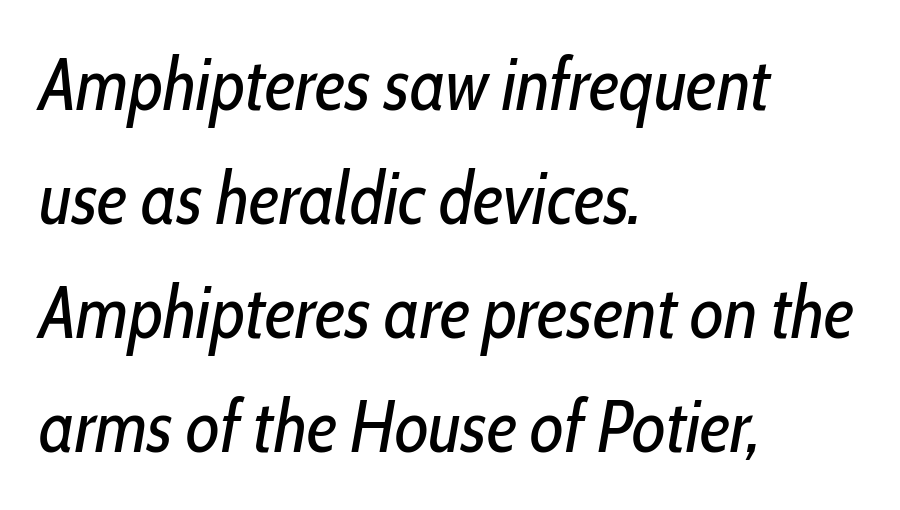
Q: Is the text bold? A: No.
Q: Is the text italic (slanted)? A: Yes, it leans right by about 10 degrees.
Q: Is the text underlined? A: No.
Q: How is the paragraph aligned? A: Left-aligned.
Q: Is the spacing between letters normal or unusually wide? A: Normal.
Q: Is the spacing between lines tight, normal or loose? A: Normal.
Q: Width (condensed, normal, or wide)? A: Condensed.
Q: Stroke contrast? A: Low.
Q: x-height? A: Medium.
Q: Monospaced? A: No.
